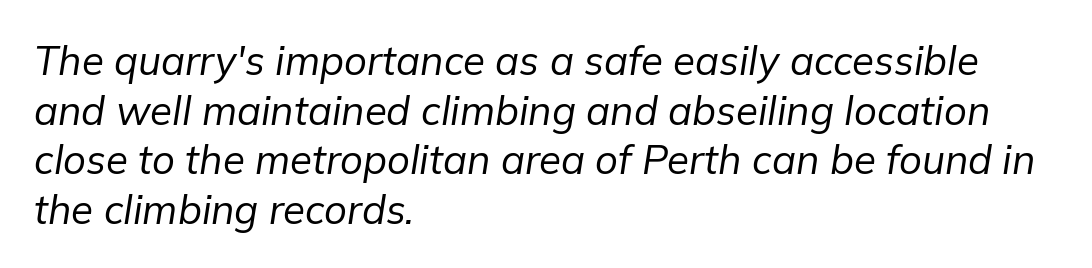
The tracking reads as untouched default to a designer's eye. Underline: absent. Caption: multi-line text, flush left, ragged right. Caption: face not bold, strokes unweighted.
